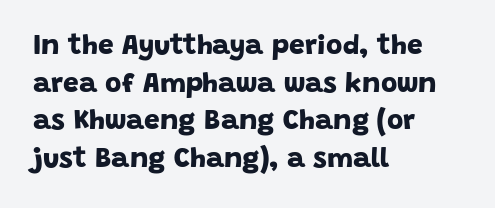
{"serif": "no", "bold": "yes", "weight": "bold", "width": "normal", "stroke_contrast": "low", "x_height": "large", "monospaced": "no", "underline": "no", "align": "left", "line_spacing": "normal", "line_spacing_ratio": 1.34, "letter_spacing": "normal", "letter_spacing_em": 0.0, "glyph_px": 28}
